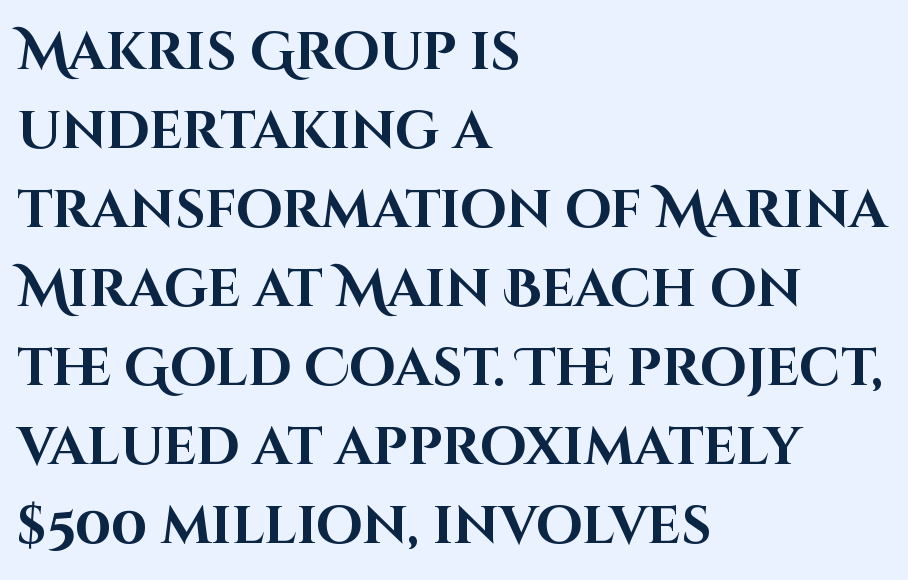
One-word summary of the alignment: left. Horizontal bands of white between lines are of average thickness. Typographically, this falls in the sans-serif category. Here the designer chose a conventional face with non-uniform glyph widths. The gaps between neighbouring characters are ordinary and unremarkable. Clear beneath every line of the passage.
